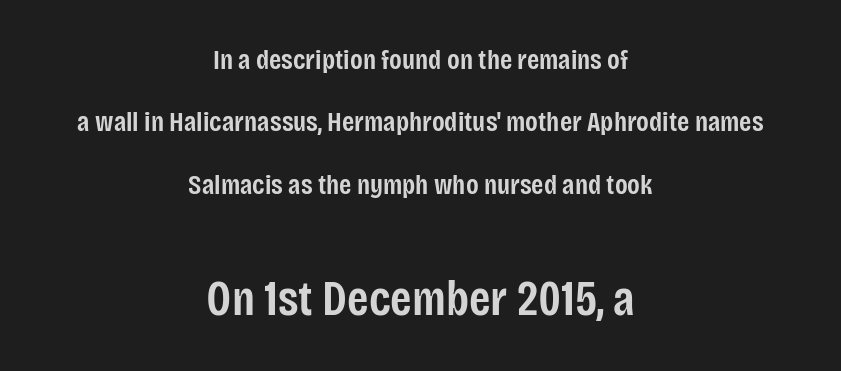
The image shows 49 px semibold, condensed sans-serif type, upright; set centered, loose line spacing (2.23x), normal letter spacing, not underlined; the second (bottom) block is 1.75x larger; low stroke contrast and a large x-height.
